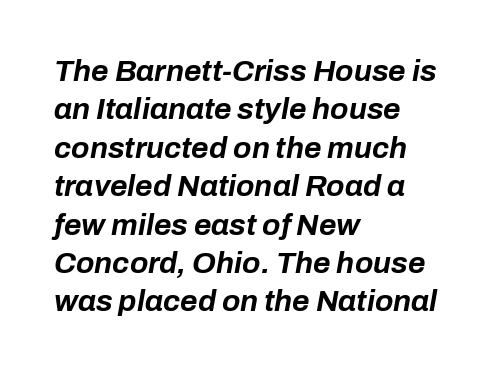
Compared with typical paragraphs, the rows here are spaced about the same. The face used here is rendered with its standard letterfit. The characters look thick and weighty, a clear bold. Every row of glyphs begins at an identical x-position on the left. You can tell it's italic because the verticals aren't actually vertical. Lines of text with bare space underneath.
